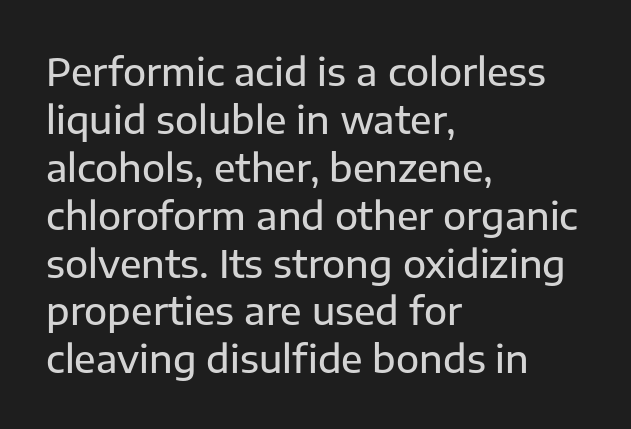
{"serif": "no", "italic": "no", "width": "normal", "stroke_contrast": "low", "x_height": "medium", "monospaced": "no", "underline": "no", "align": "left", "line_spacing": "normal", "line_spacing_ratio": 1.26, "letter_spacing": "normal", "letter_spacing_em": 0.0, "glyph_px": 38}
